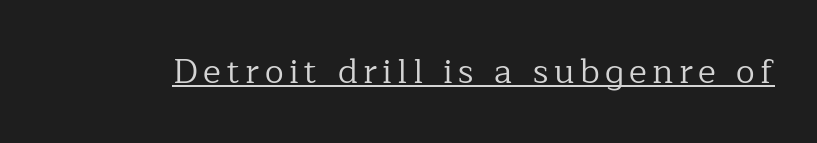
Upright lettering throughout. The face looks like a standard text weight, possibly lighter. Note the varied advance widths — an 'i' is clearly narrower than an 'm'. This sample uses a serif face.
